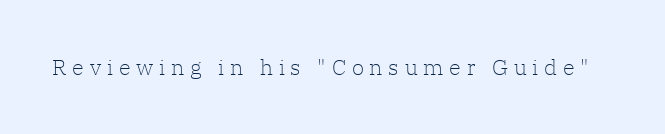
Q: Is the text bold? A: No.
Q: Is the text italic (slanted)? A: No, it is upright.
Q: Is the text underlined? A: No.
Q: Is the spacing between letters normal or unusually wide? A: Unusually wide.
